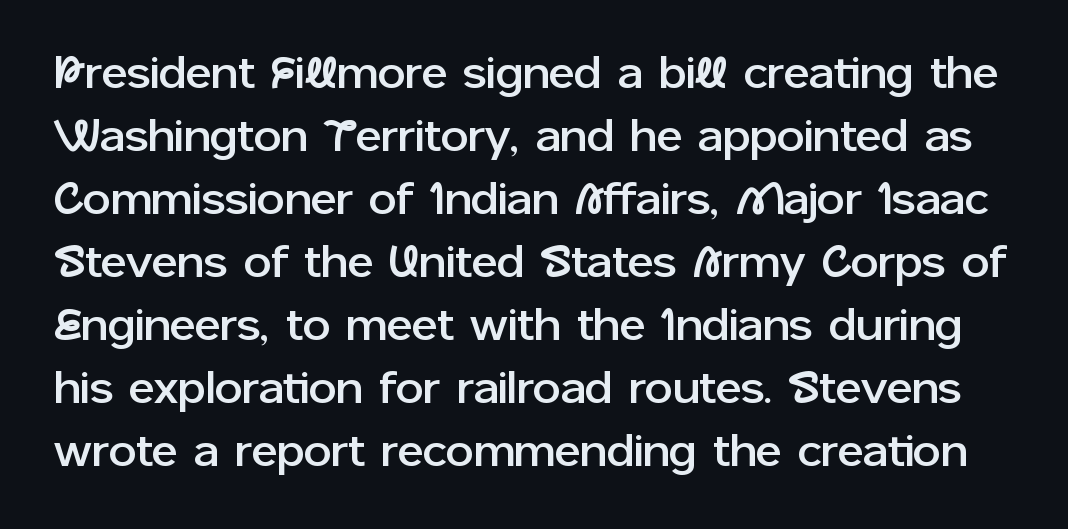
The image shows 44 px sans-serif type, upright; set normal line spacing (1.43x), normal letter spacing, not underlined; low stroke contrast and a medium x-height.
